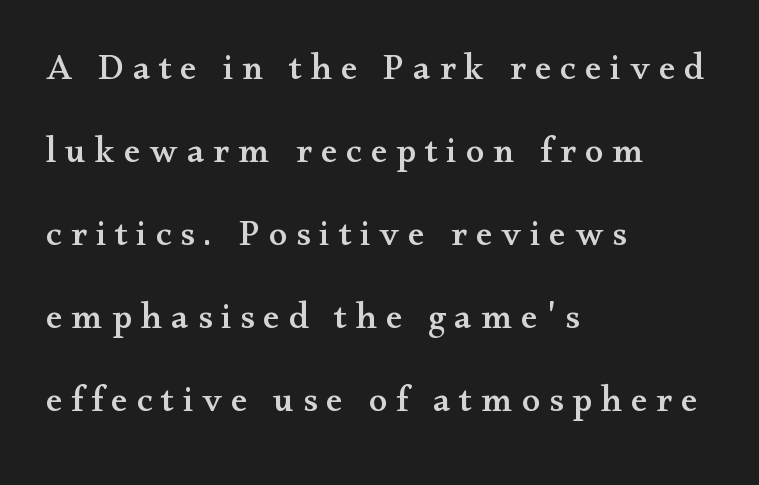
Check where the strokes stop: tiny serifs finish them off. When letters stand straight like this, we call the style roman or upright. Caption: multi-line text, flush left, ragged right. Note the varied advance widths — an 'i' is clearly narrower than an 'm'. This rendering widens character spacing well past its baseline value. A clean baseline with only descenders dipping below it.
